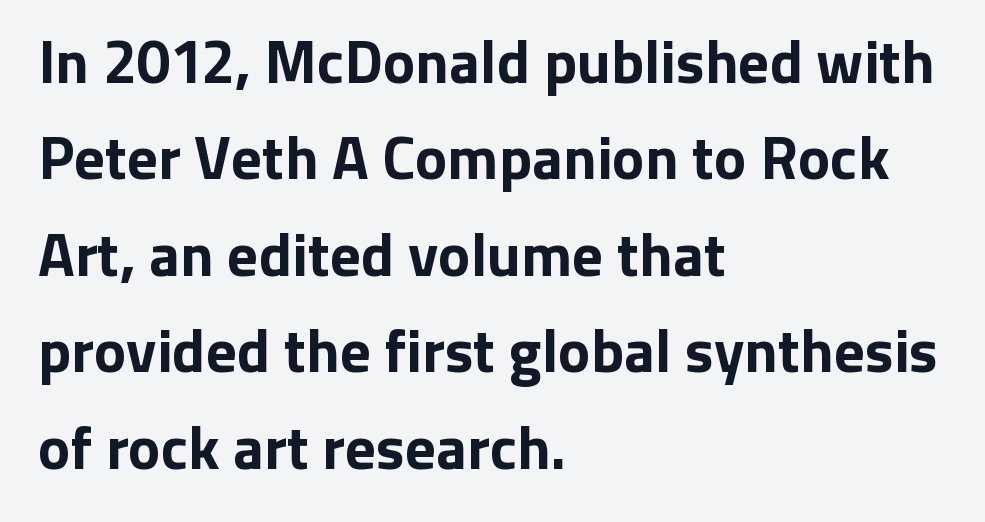
{"serif": "no", "italic": "no", "bold": "yes", "weight": "bold", "width": "normal", "stroke_contrast": "low", "x_height": "medium", "monospaced": "no", "underline": "no", "align": "left", "line_spacing": "normal", "line_spacing_ratio": 1.58, "letter_spacing": "normal", "letter_spacing_em": 0.0, "glyph_px": 61}
